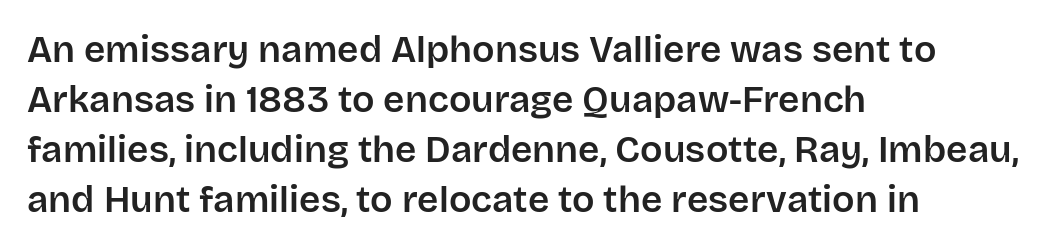
Standard letterfit; no display-style spreading of the glyphs. Anything drawn beneath the words? Only blank space. Evenly set lines give the paragraph a standard silhouette. Casual observation: everything's shoved over to the left.
